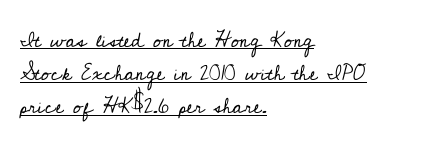
Think standard paragraph weight, or any step lighter than that. The rag falls on the right side of this text block. The face used here appears with an underline applied. Leading: standard. Here the glyphs are tracked normally, forming tight word shapes.
